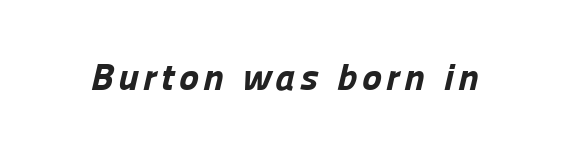
Q: Is the text bold? A: Yes.
Q: Is the typeface a serif or a sans-serif typeface? A: Sans-serif.
Q: Is the text underlined? A: No.
Q: Width (condensed, normal, or wide)? A: Normal.
Q: Stroke contrast? A: Low.
Q: x-height? A: Medium.
Q: Monospaced? A: No.
